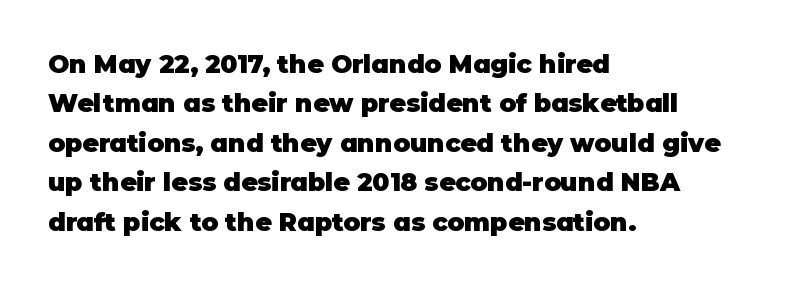
{"italic": "no", "bold": "yes", "underline": "no", "align": "left", "line_spacing": "normal", "line_spacing_ratio": 1.58, "letter_spacing": "normal", "letter_spacing_em": 0.0, "glyph_px": 25}
